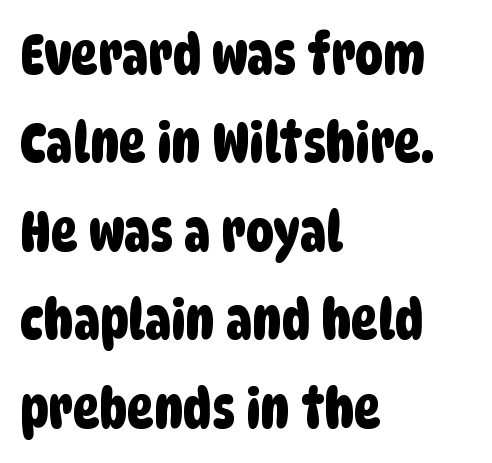
Standard letterfit; no display-style spreading of the glyphs. Normally led — the rows are evenly, conventionally spaced. A classic flush-left, rag-right setting is used for this passage. Grotesque or geometric, the face here clearly has no serifs. Here the designer chose a conventional face with non-uniform glyph widths.
